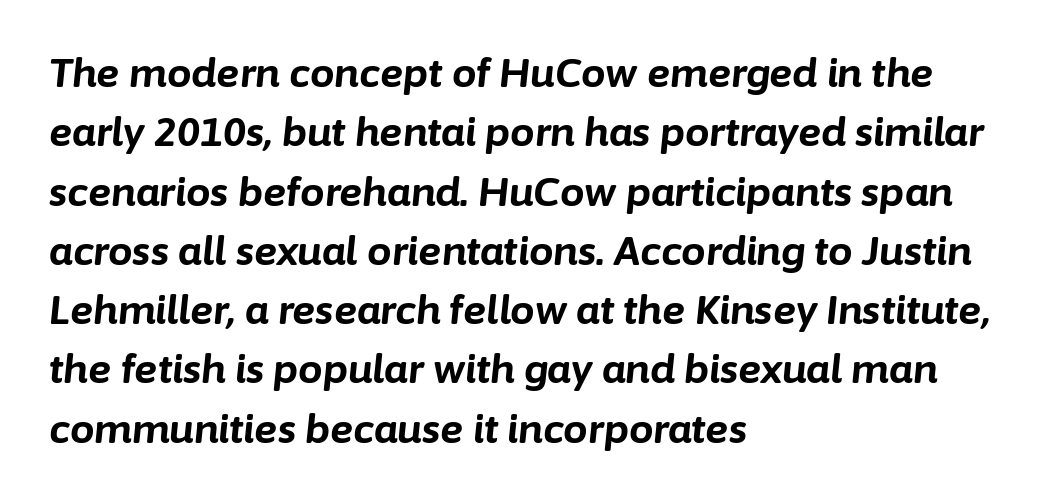
Q: Is the text bold? A: Yes.
Q: Is the text italic (slanted)? A: Yes, it leans right by about 6 degrees.
Q: Is the text underlined? A: No.
Q: How is the paragraph aligned? A: Left-aligned.
Q: Is the spacing between letters normal or unusually wide? A: Normal.
Q: Is the spacing between lines tight, normal or loose? A: Normal.
Q: Width (condensed, normal, or wide)? A: Normal.
Q: Stroke contrast? A: Low.
Q: x-height? A: Medium.
Q: Monospaced? A: No.
